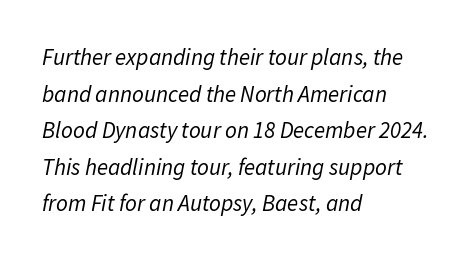
{"italic": "yes", "lean": "right", "slant_degrees": 11, "bold": "no", "underline": "no", "align": "left", "line_spacing": "normal", "line_spacing_ratio": 1.59, "letter_spacing": "normal", "letter_spacing_em": 0.0, "glyph_px": 23}
